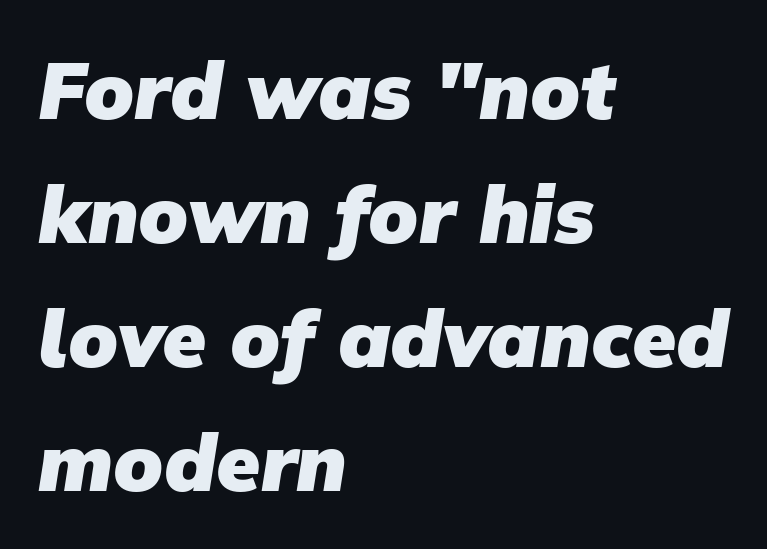
{"serif": "no", "bold": "yes", "weight": "heavy", "width": "normal", "stroke_contrast": "low", "x_height": "medium", "monospaced": "no", "underline": "no", "align": "left", "line_spacing": "normal", "line_spacing_ratio": 1.55, "letter_spacing": "normal", "letter_spacing_em": 0.0, "glyph_px": 80}
